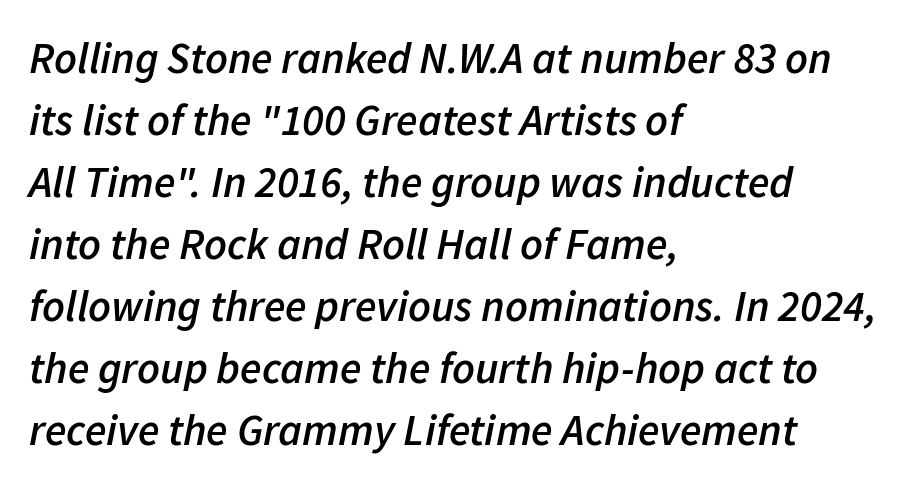
The passage shown stacks its lines at a standard gap. Just letters on the line, the space beneath them empty. Weight check: semibold — heavier than regular, not quite bold. Would a proofreader flag this as italicized? Yes.
